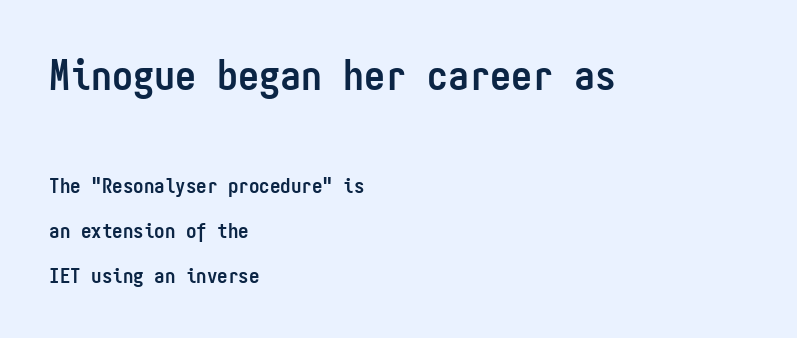
The ragged edge is on the right, which tells us the setting is flush left. Posture: vertical. Regarding serifs, this sample does without them. How heavy is the stroke? Heavy — this is a bold. The space directly below the letters is spotless.
